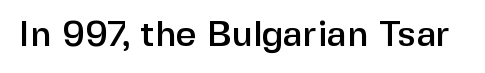
{"serif": "no", "italic": "no", "width": "normal", "stroke_contrast": "low", "x_height": "medium", "monospaced": "no", "underline": "no", "letter_spacing": "normal", "letter_spacing_em": 0.0, "glyph_px": 36}
